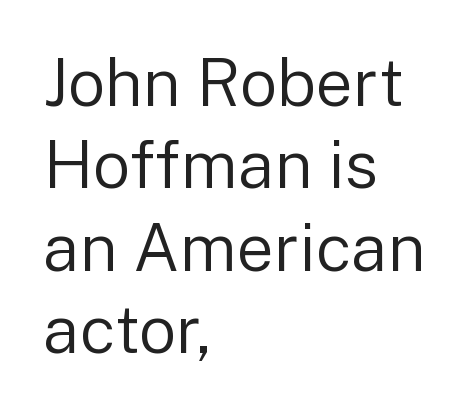
The image shows 66 px regular-weight sans-serif type, upright; set left-aligned, normal line spacing (1.25x), normal letter spacing, not underlined; low stroke contrast and a medium x-height.
